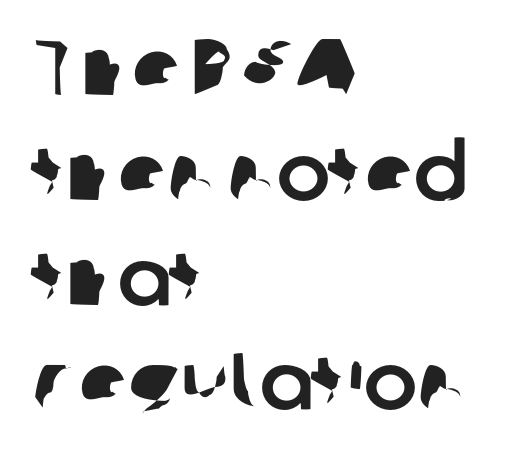
Q: Is the typeface a serif or a sans-serif typeface? A: Sans-serif.
Q: Is the text underlined? A: No.
Q: How is the paragraph aligned? A: Left-aligned.
Q: Is the spacing between letters normal or unusually wide? A: Normal.
Q: Is the spacing between lines tight, normal or loose? A: Normal.
Q: Width (condensed, normal, or wide)? A: Normal.
Q: Stroke contrast? A: Low.
Q: x-height? A: Medium.
Q: Monospaced? A: No.
